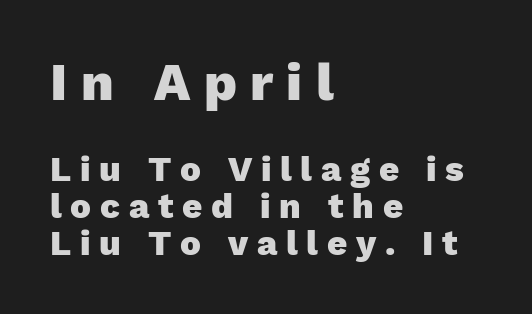
Q: Is the text bold? A: Yes.
Q: Is the text italic (slanted)? A: No, it is upright.
Q: Is the typeface a serif or a sans-serif typeface? A: Sans-serif.
Q: Is the text underlined? A: No.
Q: How is the paragraph aligned? A: Left-aligned.
Q: Is the spacing between letters normal or unusually wide? A: Unusually wide.
Q: Is the spacing between lines tight, normal or loose? A: Tight.
Q: Which block of text is set in a larger size, the first (top) or the second (bottom)? A: The first (top) one.
Q: Width (condensed, normal, or wide)? A: Normal.
Q: Stroke contrast? A: Low.
Q: x-height? A: Medium.
Q: Monospaced? A: No.
